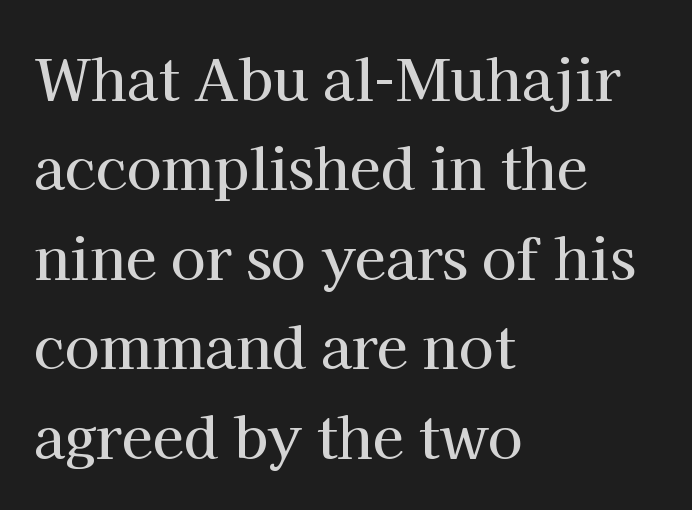
{"serif": "yes", "italic": "no", "width": "normal", "stroke_contrast": "high", "x_height": "medium", "monospaced": "no", "underline": "no", "align": "left", "line_spacing": "normal", "line_spacing_ratio": 1.57, "letter_spacing": "normal", "letter_spacing_em": 0.0, "glyph_px": 57}
